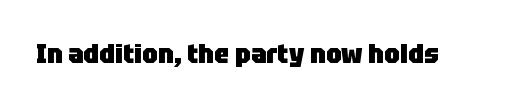
The image shows 27 px bold type, upright; set normal letter spacing, not underlined.
